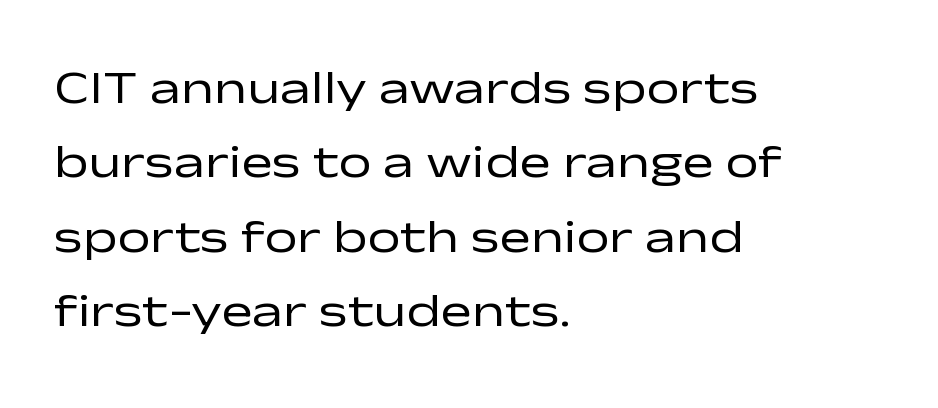
Q: Is the text bold? A: No.
Q: Is the text italic (slanted)? A: No, it is upright.
Q: Is the typeface a serif or a sans-serif typeface? A: Sans-serif.
Q: Is the text underlined? A: No.
Q: How is the paragraph aligned? A: Left-aligned.
Q: Is the spacing between letters normal or unusually wide? A: Normal.
Q: Is the spacing between lines tight, normal or loose? A: Normal.
Q: Width (condensed, normal, or wide)? A: Wide.
Q: Stroke contrast? A: Low.
Q: x-height? A: Medium.
Q: Monospaced? A: No.
